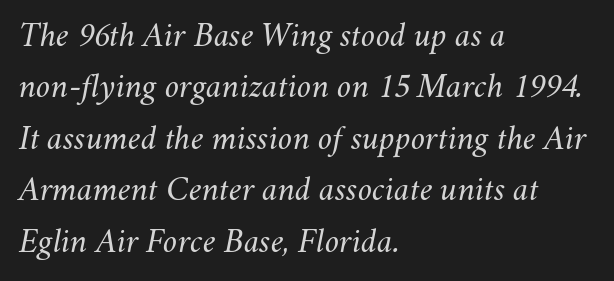
{"italic": "yes", "lean": "right", "slant_degrees": 11, "bold": "no", "weight": "light", "width": "normal", "stroke_contrast": "medium", "x_height": "small", "monospaced": "no", "underline": "no", "align": "left", "line_spacing": "normal", "line_spacing_ratio": 1.43, "letter_spacing": "normal", "letter_spacing_em": 0.0, "glyph_px": 36}
